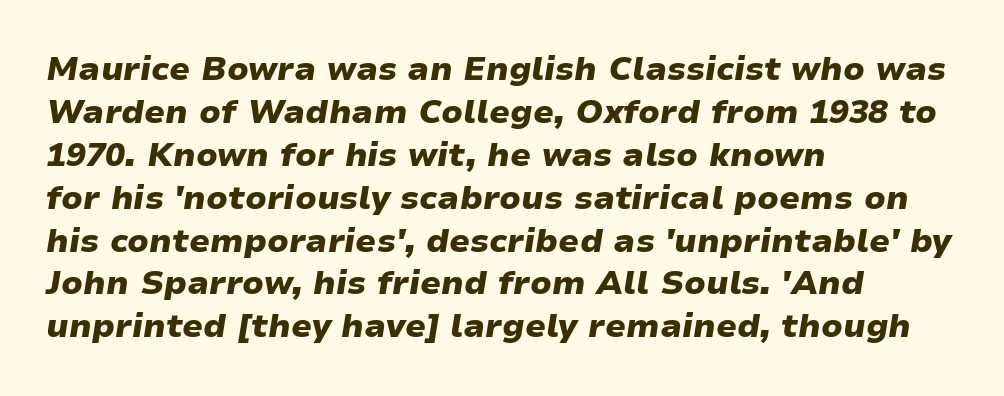
The image shows 33 px heavy, wide type, italic (leaning right); set left-aligned, normal line spacing (1.3x), normal letter spacing, not underlined; low stroke contrast and a medium x-height.
